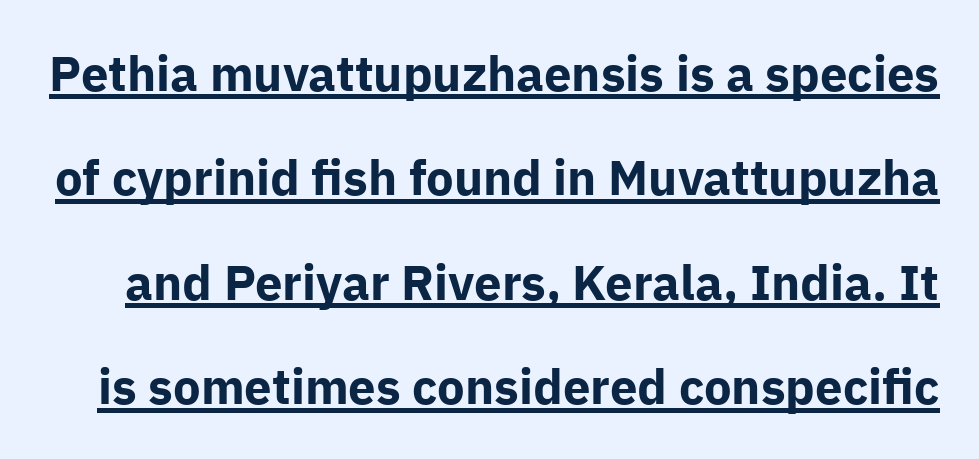
{"serif": "no", "italic": "no", "bold": "yes", "weight": "bold", "width": "normal", "stroke_contrast": "low", "x_height": "medium", "monospaced": "no", "underline": "yes", "line_spacing": "loose", "line_spacing_ratio": 2.13, "letter_spacing": "normal", "letter_spacing_em": 0.0, "glyph_px": 49}
